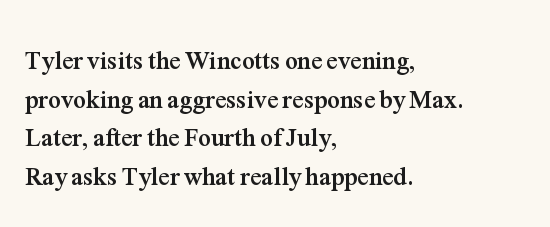
Lines of text with bare space underneath. Default kerning and tracking; the words read as compact shapes. Typeset ragged right — the left edge is the straight one. Regarding leading, the lines here are spaced in the standard way. Every stem runs plumb, perpendicular to the baseline.
